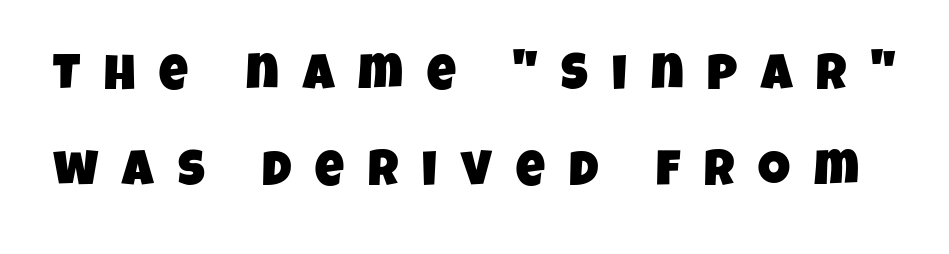
{"serif": "no", "width": "condensed", "stroke_contrast": "low", "x_height": "large", "monospaced": "no", "underline": "no", "line_spacing": "loose", "line_spacing_ratio": 1.93, "letter_spacing": "wide", "letter_spacing_em": 0.48, "glyph_px": 50}
